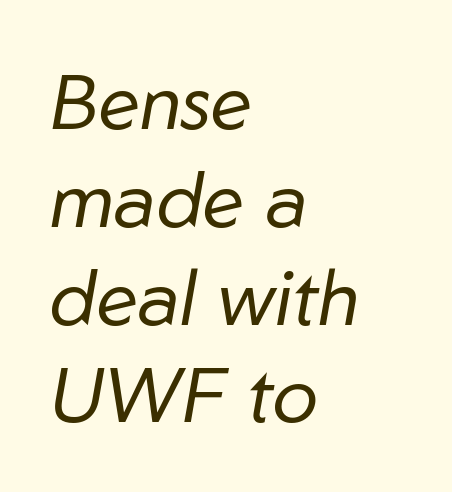
The image shows 77 px regular-weight type, italic (leaning right); set left-aligned, normal line spacing (1.27x), normal letter spacing, not underlined; low stroke contrast and a medium x-height.
